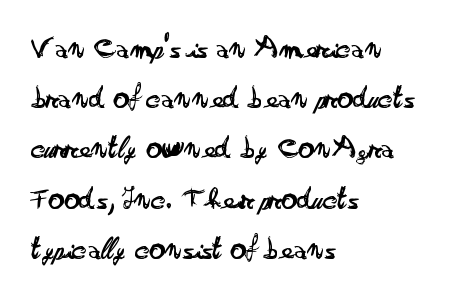
The image shows 32 px regular-weight, wide sans-serif type, upright; set left-aligned, normal line spacing (1.57x), normal letter spacing, not underlined; low stroke contrast and a small x-height.
